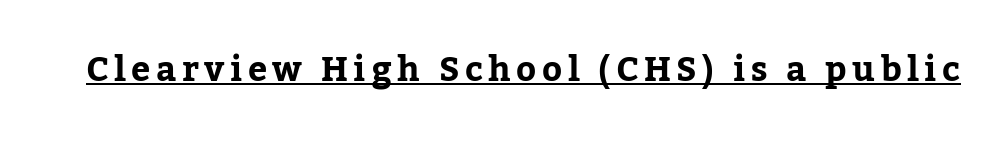
The image shows 34 px bold serif type, upright; set underlined; low stroke contrast and a medium x-height.
